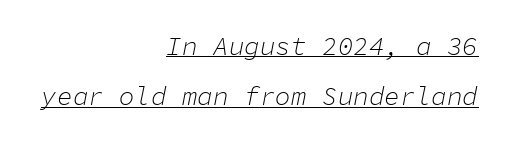
{"italic": "yes", "lean": "right", "slant_degrees": 11, "bold": "no", "underline": "yes", "align": "right", "line_spacing": "loose", "line_spacing_ratio": 1.93, "letter_spacing": "normal", "letter_spacing_em": 0.0, "glyph_px": 26}
